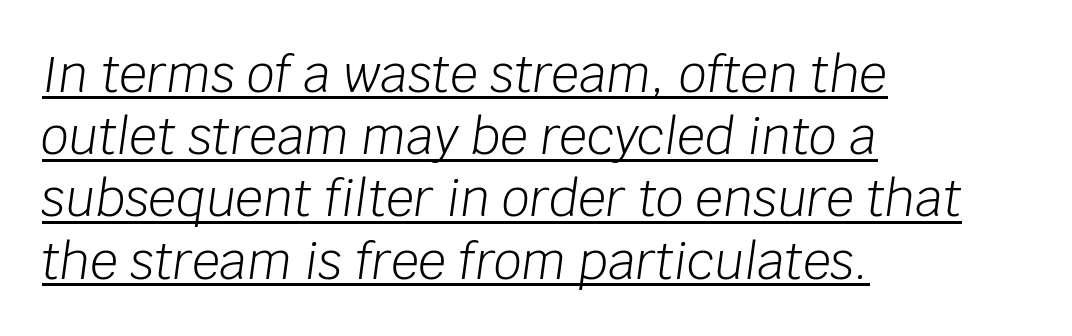
Q: Is the text bold? A: No.
Q: Is the text italic (slanted)? A: Yes, it leans right by about 8 degrees.
Q: Is the text underlined? A: Yes.
Q: How is the paragraph aligned? A: Left-aligned.
Q: Is the spacing between letters normal or unusually wide? A: Normal.
Q: Is the spacing between lines tight, normal or loose? A: Normal.
Q: Width (condensed, normal, or wide)? A: Normal.
Q: Stroke contrast? A: Low.
Q: x-height? A: Large.
Q: Monospaced? A: No.
